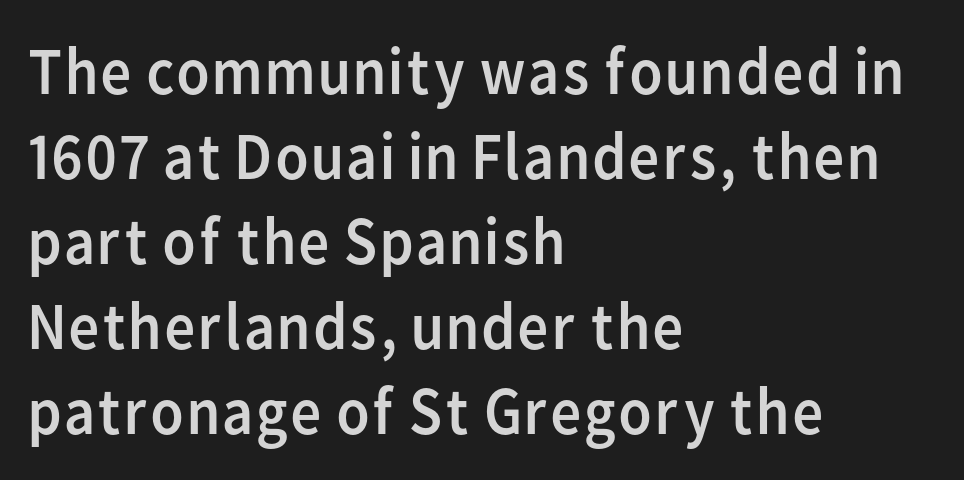
There is no visible air inserted between adjacent glyphs. The passage is arranged the way most books set body copy — flush left. The letters advance in unequal steps, a hallmark of proportional type. The type family on display is of the sans-serif kind. Type without underlining. Compared with typical paragraphs, the rows here are spaced about the same.
